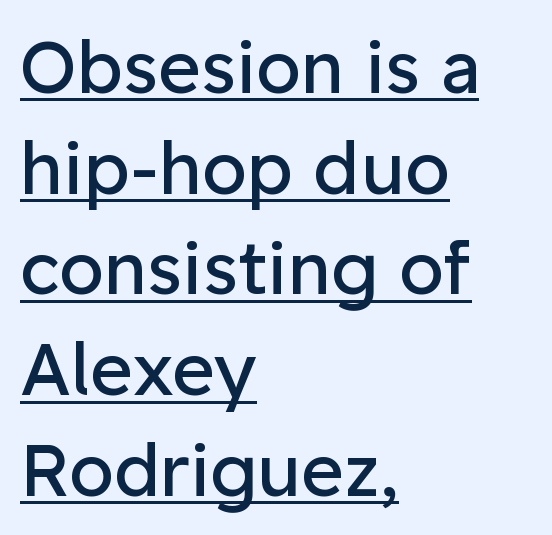
The image shows 73 px regular-weight sans-serif type, upright; set left-aligned, normal line spacing (1.38x), normal letter spacing, underlined; low stroke contrast and a medium x-height.
